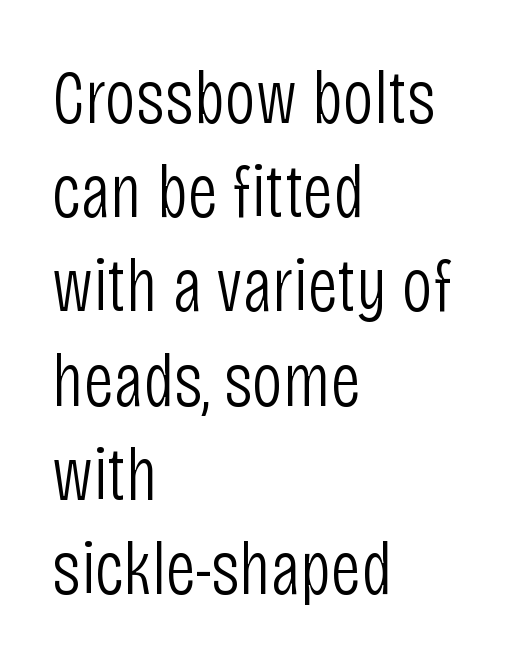
{"serif": "no", "italic": "no", "bold": "no", "weight": "light", "width": "condensed", "stroke_contrast": "low", "x_height": "large", "monospaced": "no", "underline": "no", "align": "left", "line_spacing_ratio": 1.24, "letter_spacing": "normal", "letter_spacing_em": 0.0, "glyph_px": 76}
